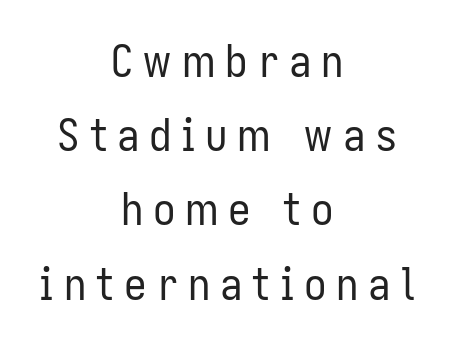
The image shows 45 px regular-weight, condensed sans-serif type, upright; set centered, normal line spacing (1.65x), unusually wide letter spacing (+0.21 em), not underlined; low stroke contrast and a medium x-height.
